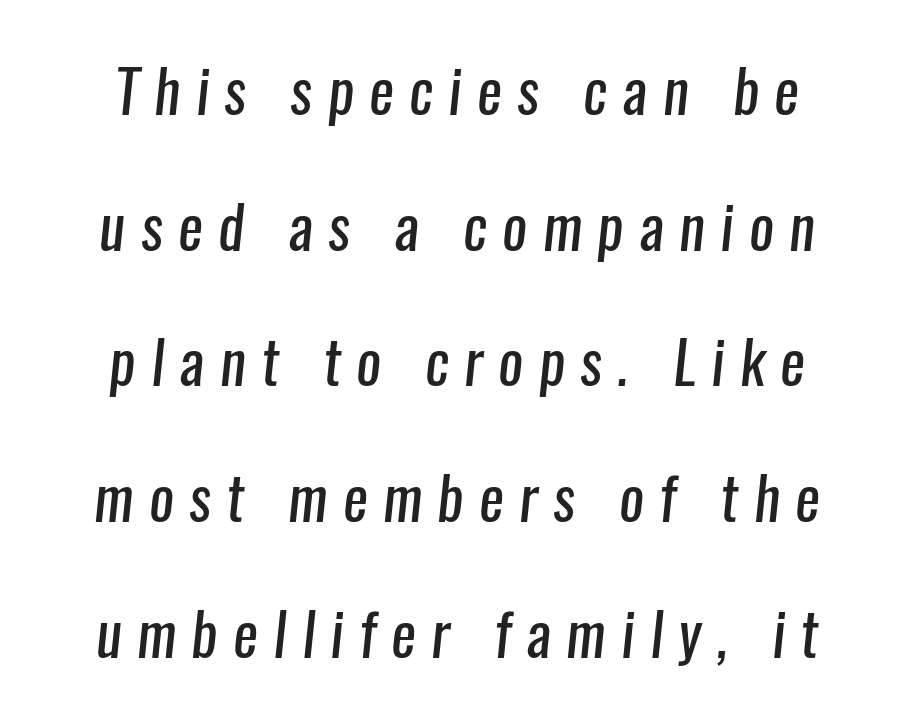
No chunkiness to these letters — they're not bold. You could not count columns in this text — the font is proportionally spaced. Short note: letters widely spaced. The line-height multiplier appears high, well above default.
